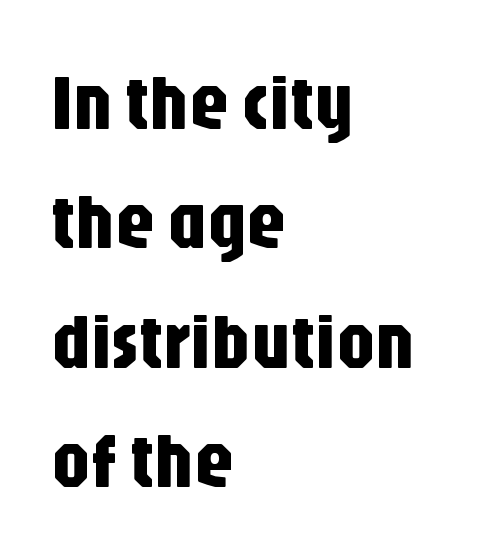
The image shows 78 px condensed sans-serif type, upright; set left-aligned, normal line spacing (1.53x), normal letter spacing, not underlined; low stroke contrast and a large x-height.
